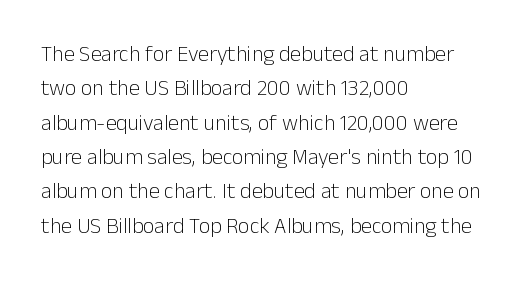
Q: Is the text bold? A: No.
Q: Is the text italic (slanted)? A: No, it is upright.
Q: Is the text underlined? A: No.
Q: How is the paragraph aligned? A: Left-aligned.
Q: Is the spacing between letters normal or unusually wide? A: Normal.
Q: Is the spacing between lines tight, normal or loose? A: Normal.
